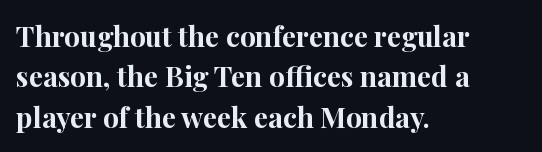
The image shows 28 px bold serif type, upright; set left-aligned, normal line spacing (1.44x), normal letter spacing, not underlined; high stroke contrast and a medium x-height.
